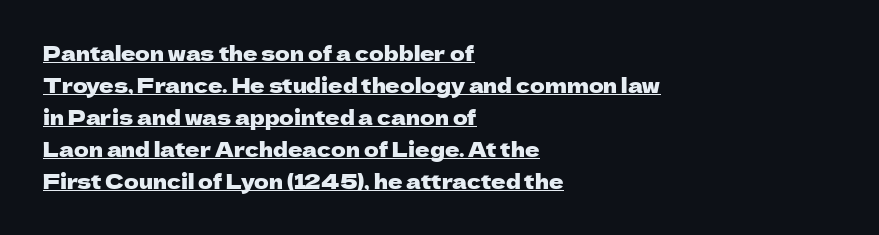
The string is rendered with underlining switched on. Tracking here is standard; glyphs follow each other at the usual distance. Which margin do the lines hug? The left one — the right edge is uneven. The block of text has a typical density, with ordinary space between rows. When letters stand straight like this, we call the style roman or upright.
